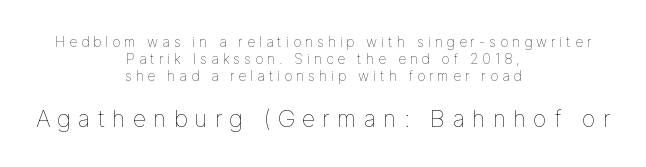
Q: Is the text bold? A: No.
Q: Is the text italic (slanted)? A: No, it is upright.
Q: Is the text underlined? A: No.
Q: How is the paragraph aligned? A: Centered.
Q: Is the spacing between letters normal or unusually wide? A: Unusually wide.
Q: Which block of text is set in a larger size, the first (top) or the second (bottom)? A: The second (bottom) one.
